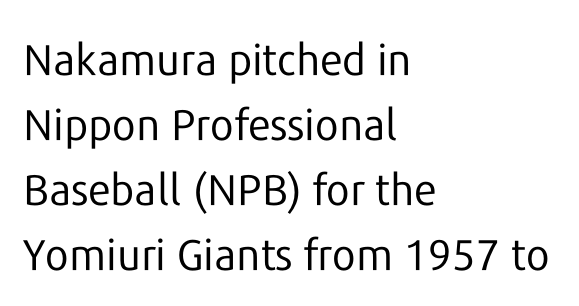
Honestly, there is no underline to notice here at all. The rendering uses a moderate line-height, typical for paragraphs. You can tell from the bare stems that sans-serif type was used. Posture: straight, roman, zero tilt. Stroke mass is kept to a normal reading level or below.
